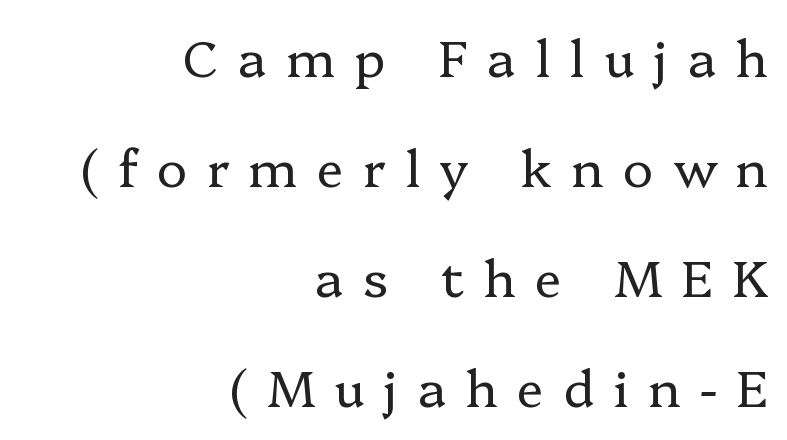
{"serif": "yes", "italic": "no", "bold": "no", "weight": "regular", "width": "normal", "stroke_contrast": "low", "x_height": "medium", "monospaced": "no", "underline": "no", "align": "right", "line_spacing": "loose", "line_spacing_ratio": 2.16, "letter_spacing": "wide", "letter_spacing_em": 0.38, "glyph_px": 51}
